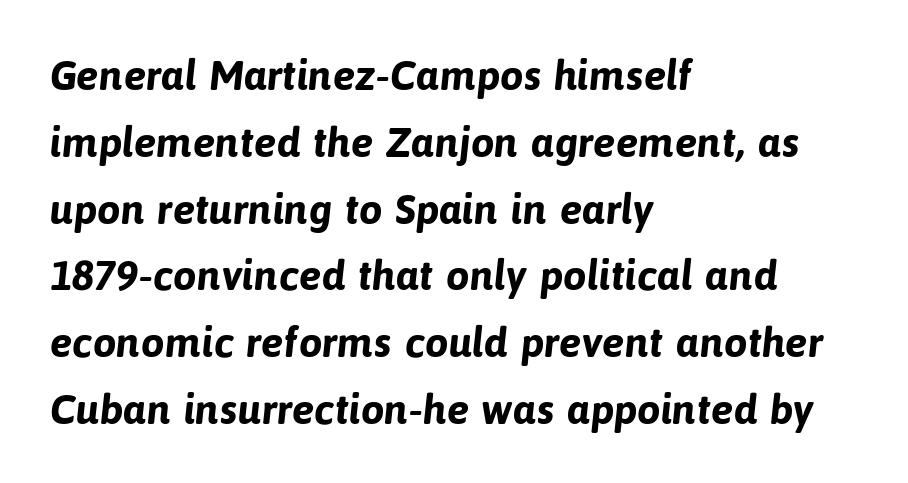
{"serif": "no", "bold": "yes", "weight": "bold", "width": "normal", "stroke_contrast": "low", "x_height": "medium", "monospaced": "no", "underline": "no", "align": "left", "line_spacing": "normal", "line_spacing_ratio": 1.59, "letter_spacing": "normal", "letter_spacing_em": 0.0, "glyph_px": 42}
